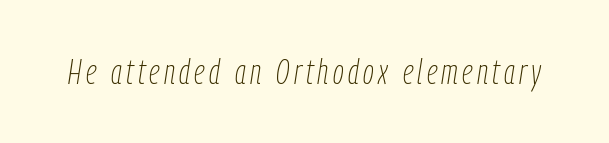
Q: Is the text bold? A: No.
Q: Is the text italic (slanted)? A: Yes, it leans right by about 9 degrees.
Q: Is the text underlined? A: No.
Q: Width (condensed, normal, or wide)? A: Condensed.
Q: Stroke contrast? A: Low.
Q: x-height? A: Medium.
Q: Monospaced? A: No.
